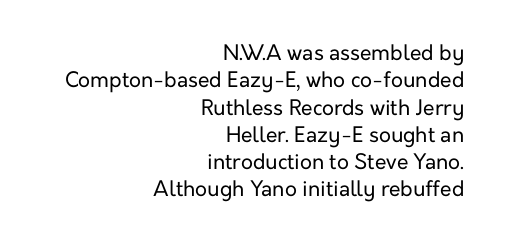
Lines of text with bare space underneath. The line texture is even and compact thanks to regular tracking. No letter is thick-stroked: the sample isn't bold. You can tell it's not italic because the verticals are truly vertical.
